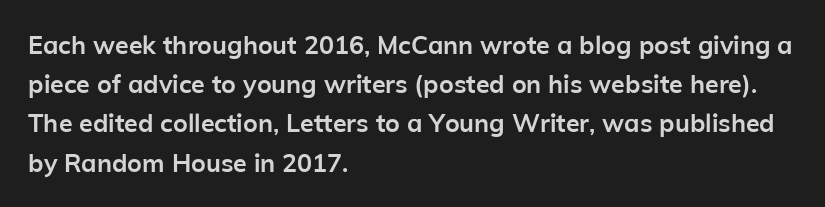
Q: Is the text bold? A: Yes.
Q: Is the text italic (slanted)? A: No, it is upright.
Q: Is the text underlined? A: No.
Q: How is the paragraph aligned? A: Left-aligned.
Q: Is the spacing between letters normal or unusually wide? A: Normal.
Q: Is the spacing between lines tight, normal or loose? A: Normal.
